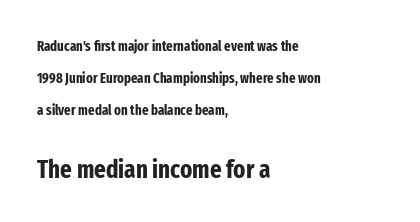
The image shows 25 px bold type, upright; set left-aligned, loose line spacing (2.3x), normal letter spacing, not underlined; the second (bottom) block is 1.79x larger.
